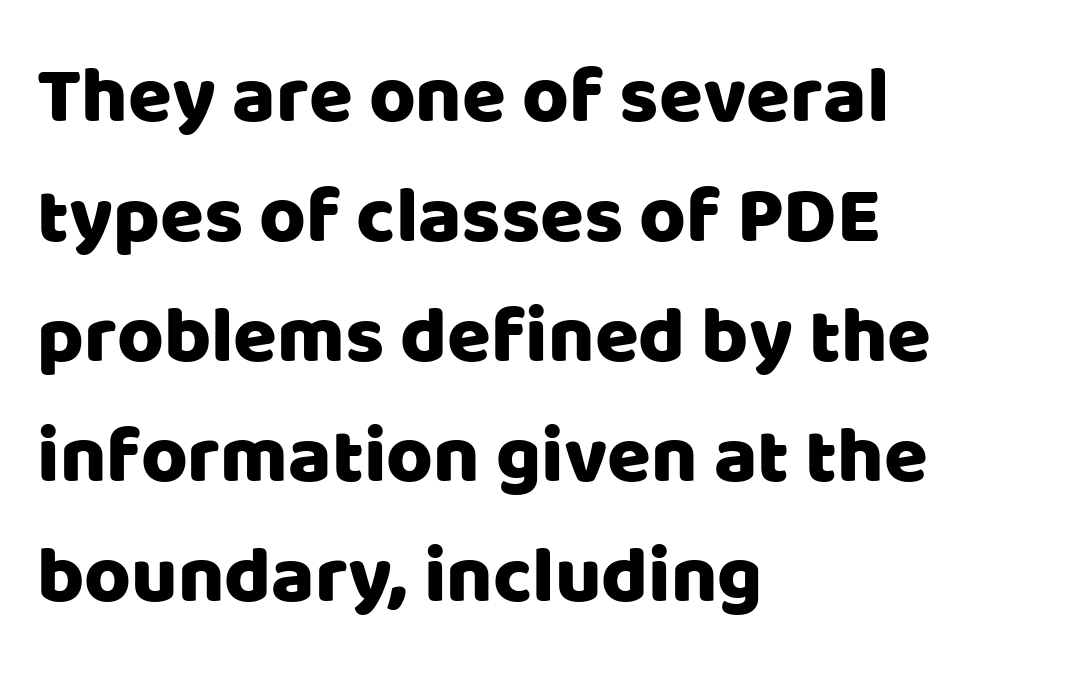
The letters sit at their default tracking, neither squeezed nor spread. This sample uses a sans-serif face. A student would call this left alignment; a typographer would say flush left, rag right. Ordinary non-slanted type is in use. Proportional: the letters do not fall into vertical columns.
